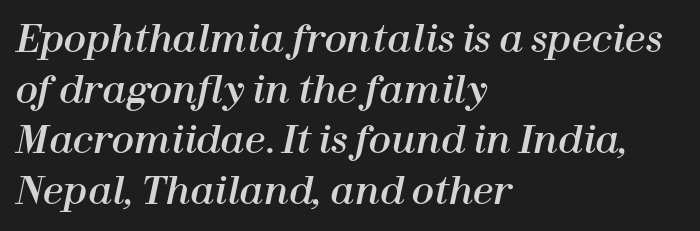
Character widths vary here, with narrow letters taking less room than wide ones. The strip under each line holds only bare page. Is the type slanted? Yes — the strokes lean at a clear angle. You could call the tracking neutral — neither tight nor loose. Where is the straight margin? On the left. The space between consecutive lines is moderate.
